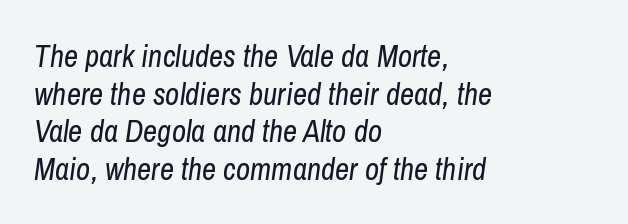
The image shows 31 px regular-weight, condensed type, italic (leaning right); set left-aligned, line spacing 1.21x, normal letter spacing, not underlined; low stroke contrast and a medium x-height.
